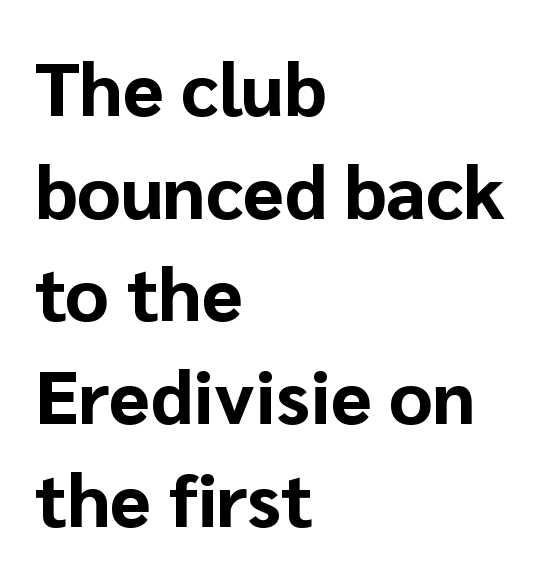
The image shows 75 px bold sans-serif type, upright; set left-aligned, normal line spacing (1.37x), normal letter spacing, not underlined; low stroke contrast and a medium x-height.
